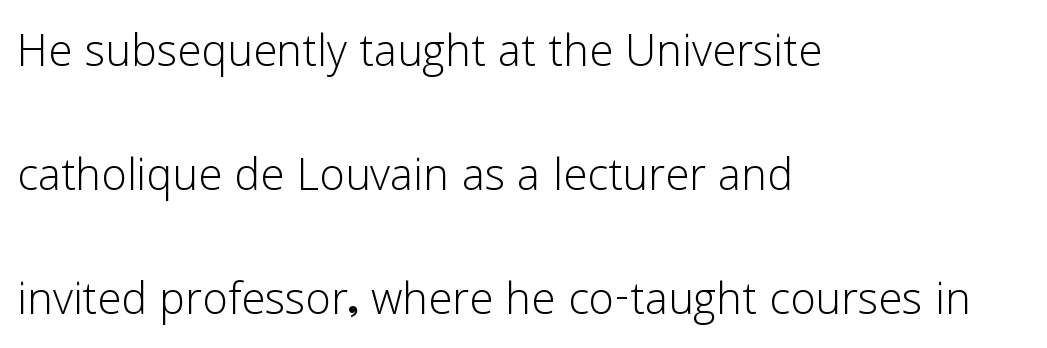
Q: Is the text bold? A: No.
Q: Is the text italic (slanted)? A: No, it is upright.
Q: Is the typeface a serif or a sans-serif typeface? A: Sans-serif.
Q: Is the text underlined? A: No.
Q: How is the paragraph aligned? A: Left-aligned.
Q: Is the spacing between letters normal or unusually wide? A: Normal.
Q: Is the spacing between lines tight, normal or loose? A: Loose.
Q: Width (condensed, normal, or wide)? A: Normal.
Q: Stroke contrast? A: Low.
Q: x-height? A: Medium.
Q: Monospaced? A: No.
